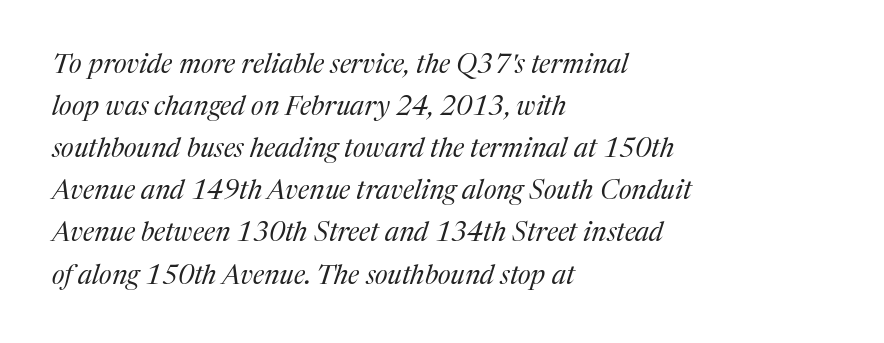
The image shows 27 px text type, italic (leaning right); set left-aligned, normal line spacing (1.56x), normal letter spacing, not underlined.
